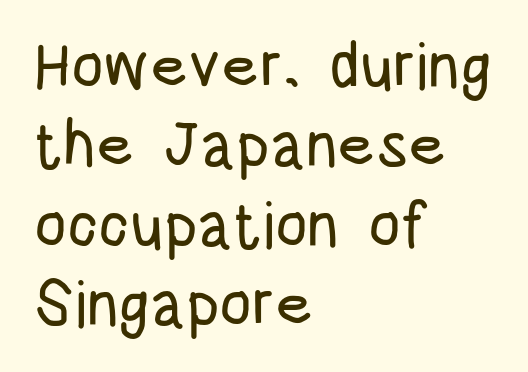
{"serif": "no", "italic": "no", "width": "condensed", "stroke_contrast": "low", "x_height": "large", "monospaced": "no", "underline": "no", "align": "left", "line_spacing_ratio": 1.24, "letter_spacing": "normal", "letter_spacing_em": 0.0, "glyph_px": 64}
